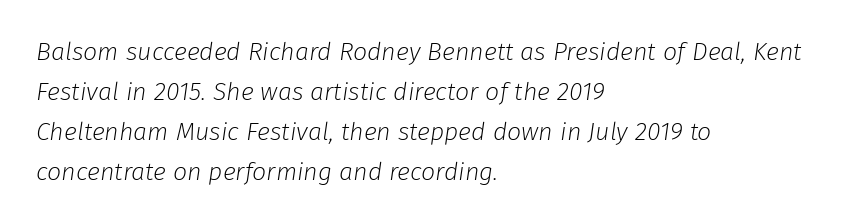
The image shows 25 px text type, italic (leaning right); set left-aligned, normal line spacing (1.6x), normal letter spacing, not underlined.
